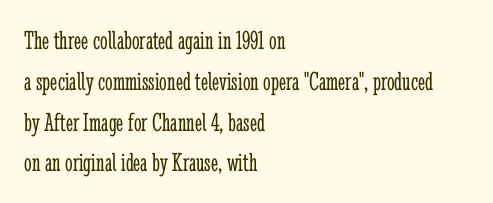
The image shows 27 px text type, upright; set left-aligned, normal line spacing (1.51x), normal letter spacing, not underlined.
